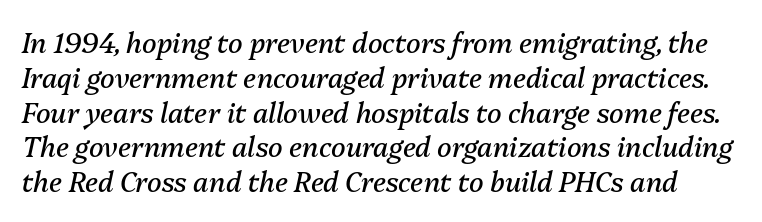
Q: Is the text bold? A: No.
Q: Is the text italic (slanted)? A: Yes, it leans right by about 13 degrees.
Q: Is the text underlined? A: No.
Q: Is the spacing between letters normal or unusually wide? A: Normal.
Q: Is the spacing between lines tight, normal or loose? A: Normal.
